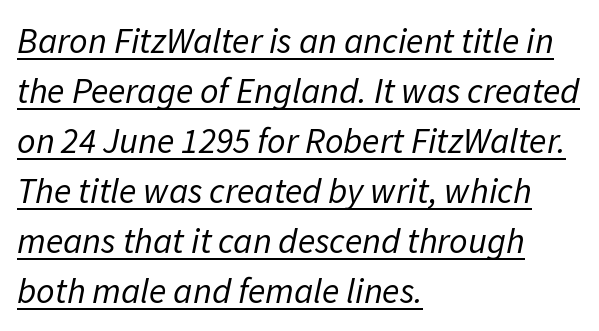
The image shows 36 px regular-weight type, italic (leaning right); set left-aligned, normal line spacing (1.39x), normal letter spacing, underlined; low stroke contrast and a medium x-height.
